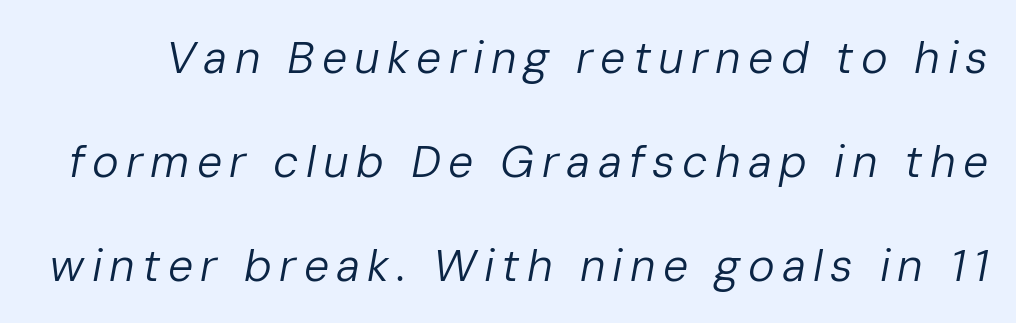
This is not heavy type; no bold has been used. Varying glyph widths throughout — classic text-font behaviour. Has an underline been added? It has not. The face used here has a pronounced slope to its letters.
